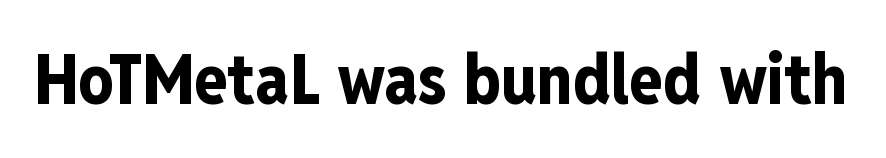
Q: Is the text bold? A: Yes.
Q: Is the text italic (slanted)? A: No, it is upright.
Q: Is the typeface a serif or a sans-serif typeface? A: Sans-serif.
Q: Is the text underlined? A: No.
Q: Is the spacing between letters normal or unusually wide? A: Normal.
Q: Width (condensed, normal, or wide)? A: Condensed.
Q: Stroke contrast? A: Low.
Q: x-height? A: Medium.
Q: Monospaced? A: No.
